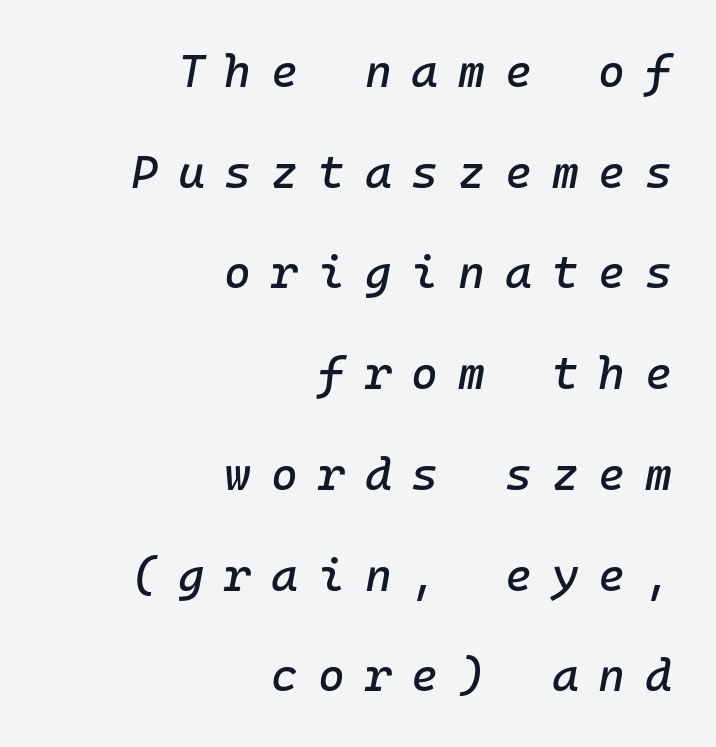
The image shows 46 px text type, italic (leaning right); set right-aligned, loose line spacing (2.19x), unusually wide letter spacing (+0.43 em), not underlined; low stroke contrast and a medium x-height.
